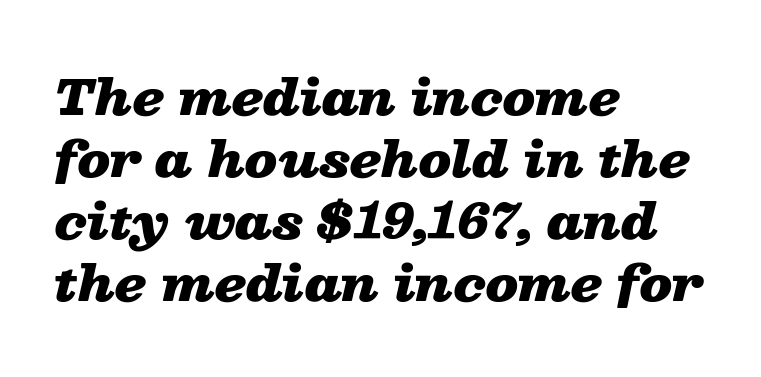
Q: Is the text bold? A: Yes.
Q: Is the text italic (slanted)? A: Yes, it leans right by about 13 degrees.
Q: Is the text underlined? A: No.
Q: How is the paragraph aligned? A: Left-aligned.
Q: Is the spacing between letters normal or unusually wide? A: Normal.
Q: Is the spacing between lines tight, normal or loose? A: Normal.
Q: Width (condensed, normal, or wide)? A: Wide.
Q: Stroke contrast? A: Low.
Q: x-height? A: Medium.
Q: Monospaced? A: No.
